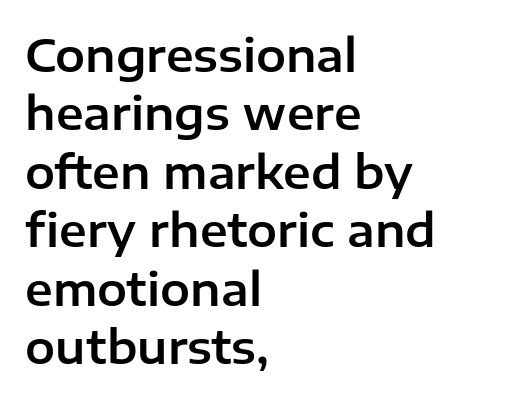
{"serif": "no", "italic": "no", "width": "normal", "stroke_contrast": "low", "x_height": "medium", "monospaced": "no", "underline": "no", "align": "left", "line_spacing": "normal", "line_spacing_ratio": 1.3, "letter_spacing": "normal", "letter_spacing_em": 0.0, "glyph_px": 45}
